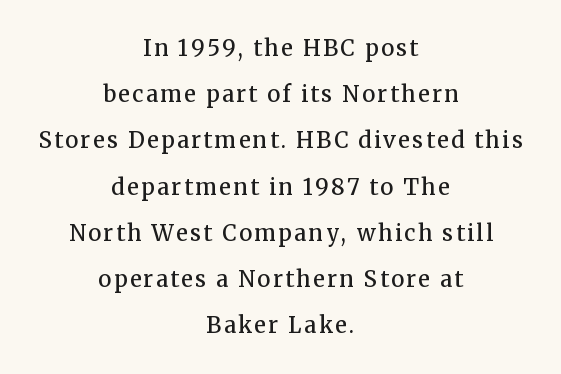
Q: Is the text bold? A: Semi-bold.
Q: Is the text italic (slanted)? A: No, it is upright.
Q: Is the text underlined? A: No.
Q: How is the paragraph aligned? A: Centered.
Q: Is the spacing between lines tight, normal or loose? A: Loose.
